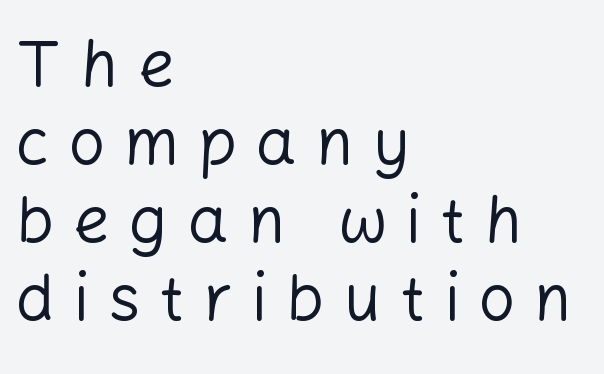
{"serif": "no", "italic": "no", "bold": "no", "weight": "regular", "width": "normal", "stroke_contrast": "low", "x_height": "medium", "monospaced": "no", "underline": "no", "align": "left", "line_spacing_ratio": 1.22, "letter_spacing": "wide", "letter_spacing_em": 0.3, "glyph_px": 64}
